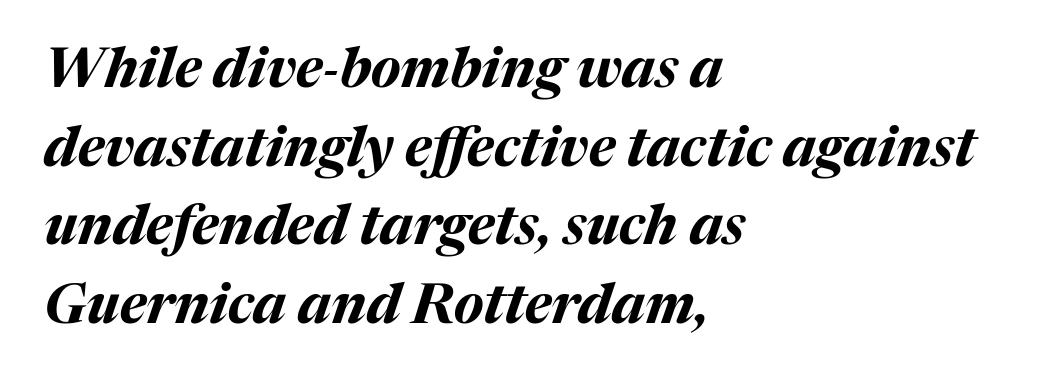
The image shows 55 px bold type, italic (leaning right); set left-aligned, normal line spacing (1.43x), normal letter spacing, not underlined; medium stroke contrast and a medium x-height.
